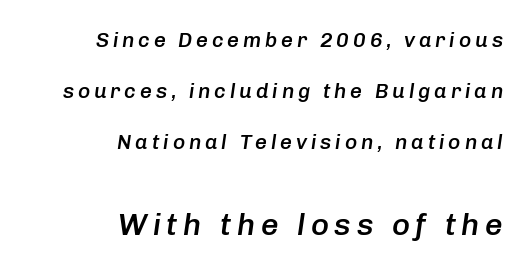
This sample trades compactness for vertical openness between lines. No word sits above an underline. Moderately thickened strokes mark this as semibold type. The lines in this sample share a right terminus and differ only in where they begin.
